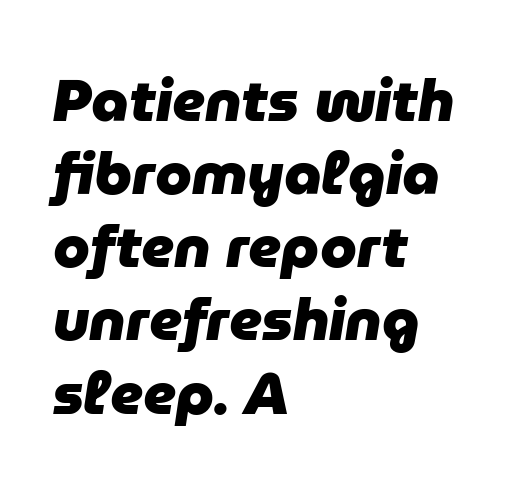
Q: Is the text bold? A: Yes.
Q: Is the text italic (slanted)? A: Yes, it leans right by about 9 degrees.
Q: Is the text underlined? A: No.
Q: How is the paragraph aligned? A: Left-aligned.
Q: Is the spacing between letters normal or unusually wide? A: Normal.
Q: Width (condensed, normal, or wide)? A: Normal.
Q: Stroke contrast? A: Low.
Q: x-height? A: Medium.
Q: Monospaced? A: No.
